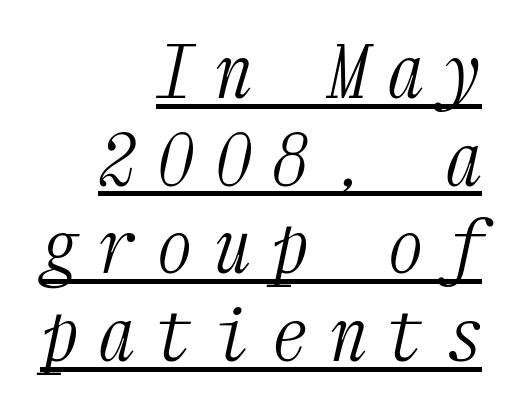
{"serif": "yes", "italic": "yes", "lean": "right", "slant_degrees": 12, "bold": "no", "weight": "light", "width": "condensed", "stroke_contrast": "medium", "x_height": "medium", "monospaced": "yes", "underline": "yes", "align": "right", "line_spacing_ratio": 1.2, "letter_spacing": "wide", "letter_spacing_em": 0.29, "glyph_px": 73}
